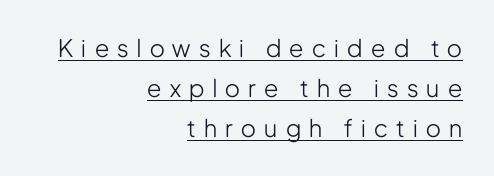
The characters are drawn with everyday or finer stroke widths. Interline gaps are of average width in this sample. Posture: straight, roman, zero tilt. Underlined type. The rendering inserts visible extra space after every character. One-word summary of the alignment: right.
